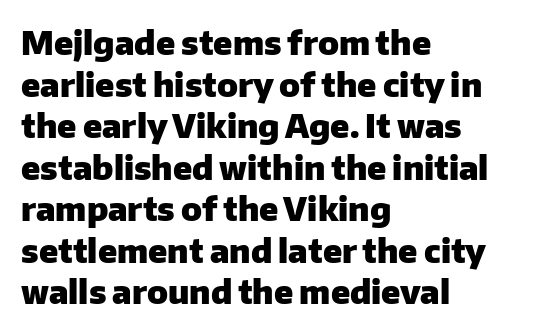
Q: Is the text bold? A: Yes.
Q: Is the text italic (slanted)? A: No, it is upright.
Q: Is the typeface a serif or a sans-serif typeface? A: Sans-serif.
Q: Is the text underlined? A: No.
Q: How is the paragraph aligned? A: Left-aligned.
Q: Is the spacing between letters normal or unusually wide? A: Normal.
Q: Is the spacing between lines tight, normal or loose? A: Normal.
Q: Width (condensed, normal, or wide)? A: Normal.
Q: Stroke contrast? A: Low.
Q: x-height? A: Medium.
Q: Monospaced? A: No.
